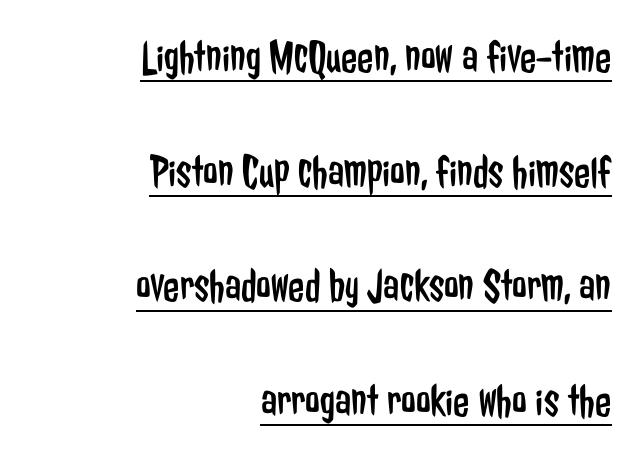
{"serif": "no", "italic": "no", "bold": "no", "weight": "regular", "width": "condensed", "stroke_contrast": "low", "x_height": "medium", "monospaced": "no", "underline": "yes", "align": "right", "line_spacing": "loose", "line_spacing_ratio": 2.44, "letter_spacing": "normal", "letter_spacing_em": 0.0, "glyph_px": 47}
